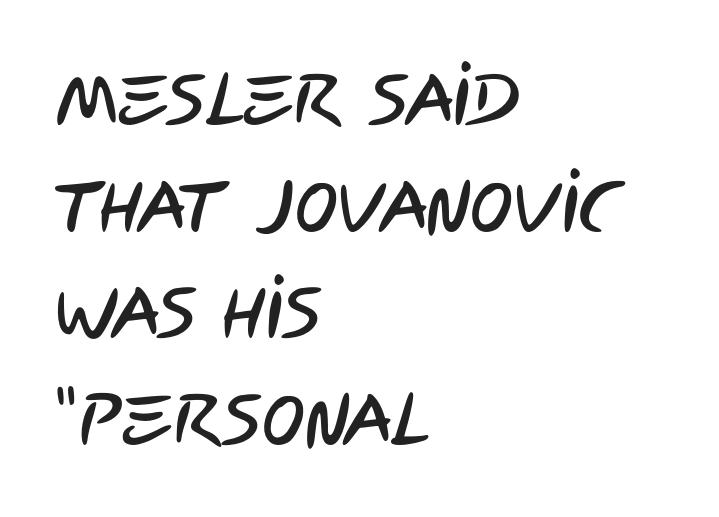
These lines keep a tight, regular rhythm from letter to letter. What kind of face is this? One without serifs — a sans. Spacing verdict: proportional, widths tailored to each character. The lines sit at an ordinary, default distance from one another. Left-aligned paragraph, ragged on the right.
